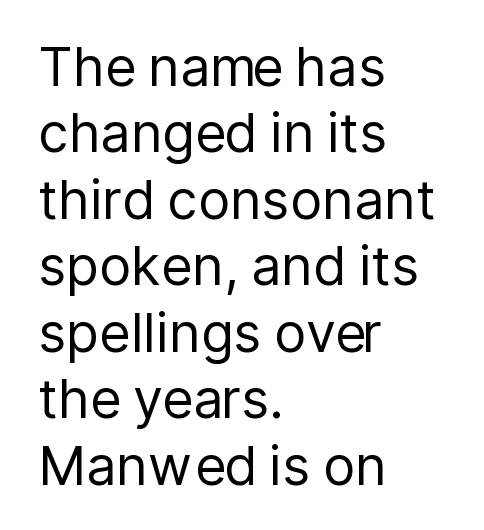
{"serif": "no", "italic": "no", "bold": "no", "weight": "regular", "width": "normal", "stroke_contrast": "low", "x_height": "medium", "monospaced": "no", "underline": "no", "align": "left", "line_spacing_ratio": 1.23, "letter_spacing": "normal", "letter_spacing_em": 0.0, "glyph_px": 54}
